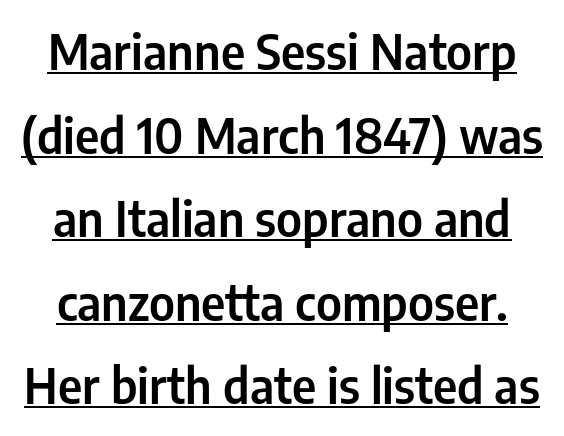
The image shows 48 px condensed sans-serif type, upright; set line spacing 1.74x, normal letter spacing, underlined; low stroke contrast and a medium x-height.
